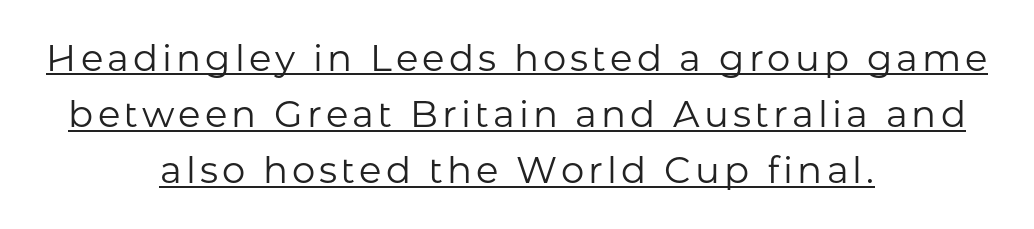
The image shows 37 px regular-weight sans-serif type, upright; set centered, normal line spacing (1.52x), underlined; low stroke contrast and a medium x-height.
